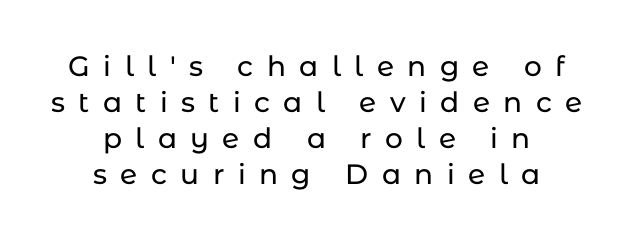
The image shows 28 px sans-serif type, upright; set centered, normal line spacing (1.28x), unusually wide letter spacing (+0.48 em), not underlined; low stroke contrast and a medium x-height.
